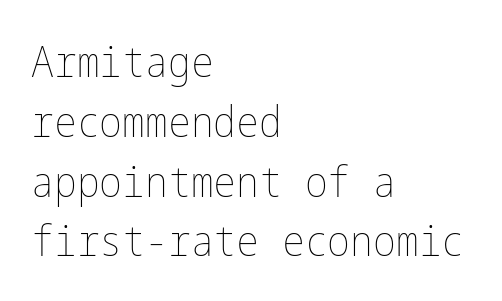
{"italic": "no", "bold": "no", "weight": "thin", "width": "condensed", "stroke_contrast": "low", "x_height": "medium", "underline": "no", "align": "left", "line_spacing": "normal", "line_spacing_ratio": 1.39, "letter_spacing": "normal", "letter_spacing_em": 0.0, "glyph_px": 43}
